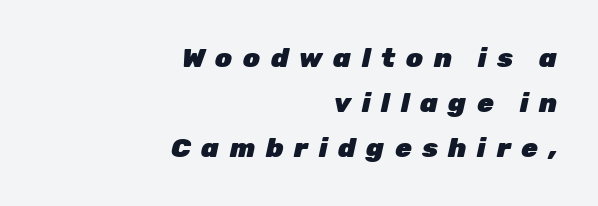
The typography opts for an oblique posture over an upright one. Typeset ragged left — the right edge is the straight one. The strip under each line holds only bare page. What weight is shown? A full bold with thick strokes. Is there much room between lines? A standard amount, neither cramped nor airy.
